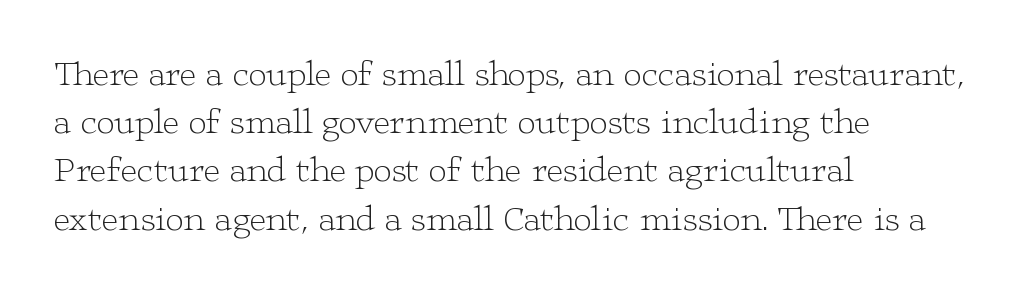
The image shows 36 px light, wide serif type, upright; set left-aligned, normal line spacing (1.34x), normal letter spacing, not underlined; low stroke contrast and a medium x-height.
